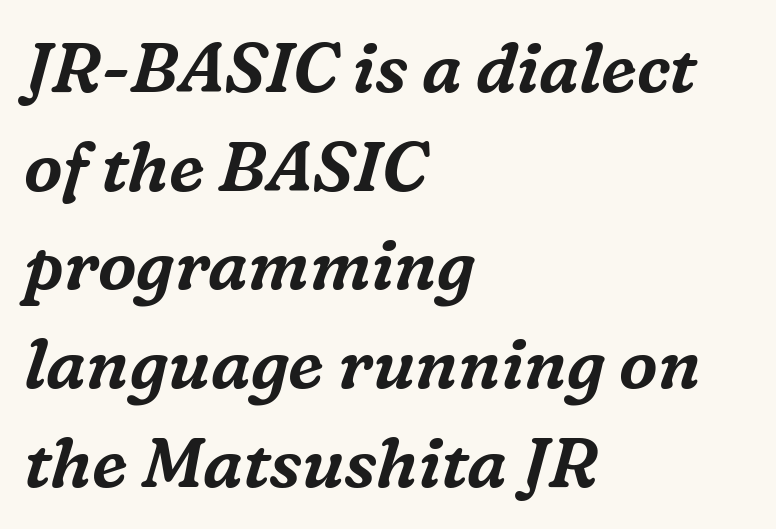
Nothing unusual about the tracking: characters are spaced as the font intends. Type without underlining. Slant detected: the letters are inclined. If you drew a ruler down the left edge, every line would touch it. Each new line begins a customary step beneath the previous one.
